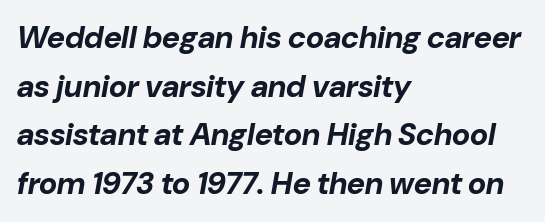
The image shows 31 px bold type, italic (leaning right); set left-aligned, normal line spacing (1.57x), normal letter spacing, not underlined; low stroke contrast and a medium x-height.
